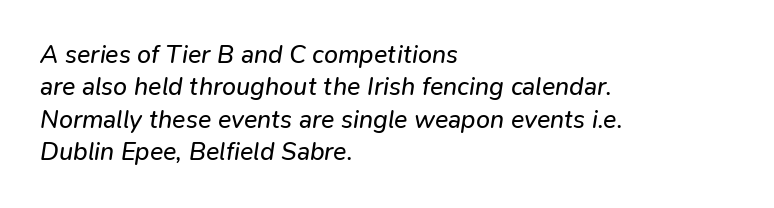
Q: Is the text bold? A: No.
Q: Is the text italic (slanted)? A: Yes, it leans right by about 9 degrees.
Q: Is the text underlined? A: No.
Q: How is the paragraph aligned? A: Left-aligned.
Q: Is the spacing between letters normal or unusually wide? A: Normal.
Q: Is the spacing between lines tight, normal or loose? A: Normal.
